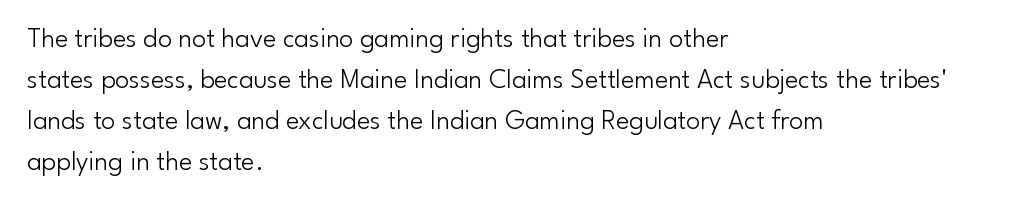
{"serif": "no", "italic": "no", "bold": "no", "weight": "light", "width": "normal", "stroke_contrast": "low", "x_height": "small", "monospaced": "no", "underline": "no", "align": "left", "line_spacing": "normal", "line_spacing_ratio": 1.46, "letter_spacing": "normal", "letter_spacing_em": 0.0, "glyph_px": 28}
